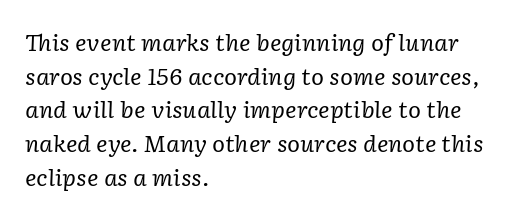
Q: Is the text bold? A: No.
Q: Is the text italic (slanted)? A: Yes, it leans right by about 2 degrees.
Q: Is the text underlined? A: No.
Q: How is the paragraph aligned? A: Left-aligned.
Q: Is the spacing between letters normal or unusually wide? A: Normal.
Q: Is the spacing between lines tight, normal or loose? A: Normal.
